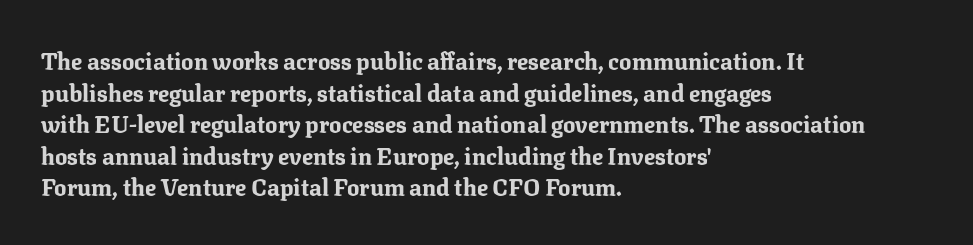
Q: Is the text bold? A: Yes.
Q: Is the text italic (slanted)? A: No, it is upright.
Q: Is the text underlined? A: No.
Q: How is the paragraph aligned? A: Left-aligned.
Q: Is the spacing between letters normal or unusually wide? A: Normal.
Q: Is the spacing between lines tight, normal or loose? A: Normal.
